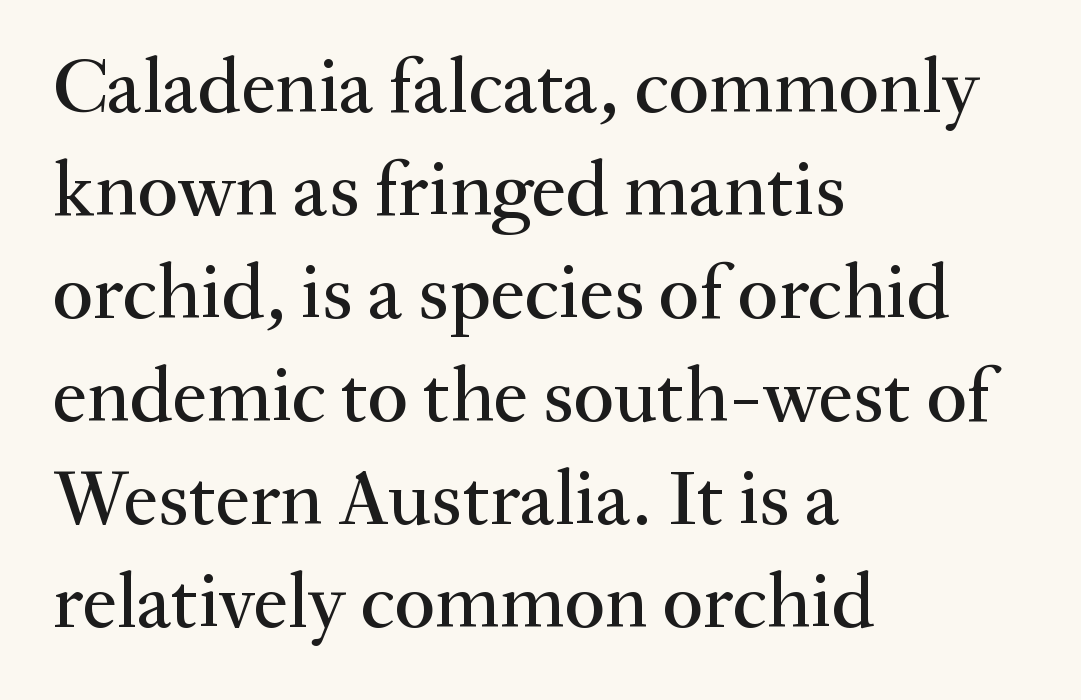
{"serif": "yes", "italic": "no", "width": "normal", "stroke_contrast": "medium", "x_height": "small", "monospaced": "no", "underline": "no", "align": "left", "line_spacing": "normal", "line_spacing_ratio": 1.32, "letter_spacing": "normal", "letter_spacing_em": 0.0, "glyph_px": 78}
